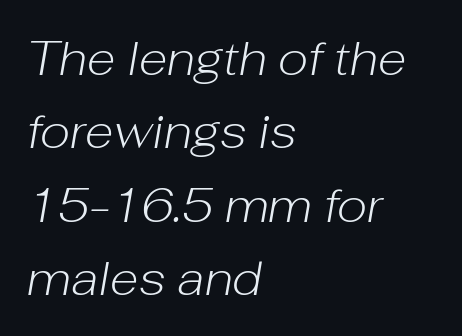
The image shows 47 px light type, italic (leaning right); set left-aligned, normal line spacing (1.56x), normal letter spacing, not underlined; low stroke contrast and a medium x-height.
